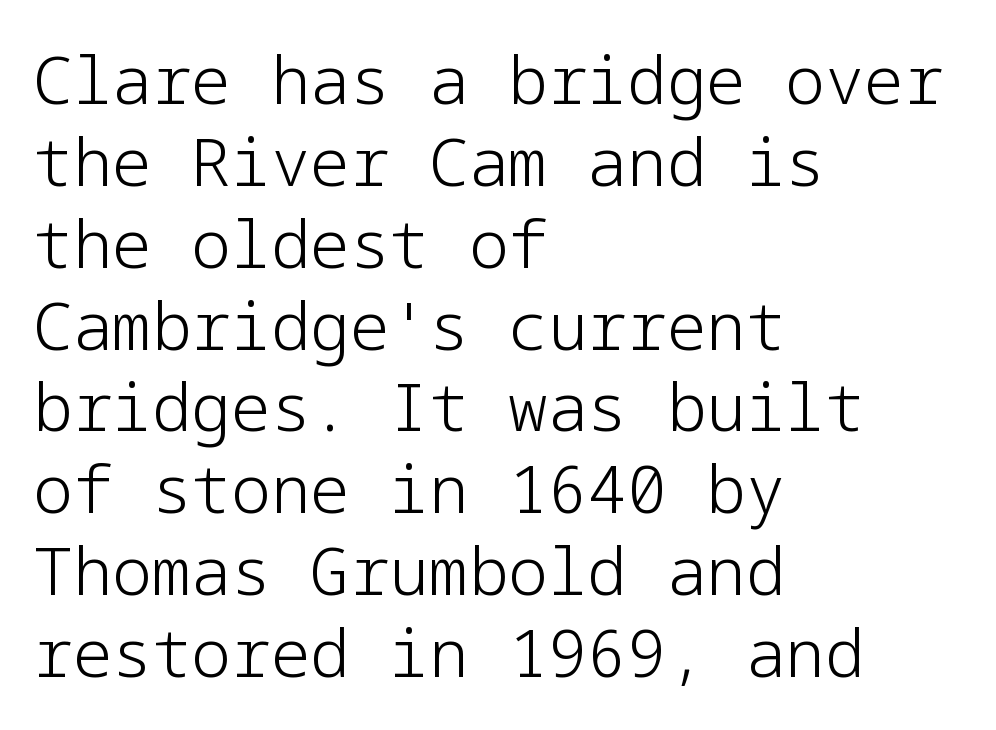
Q: Is the text bold? A: No.
Q: Is the text italic (slanted)? A: No, it is upright.
Q: Is the typeface a serif or a sans-serif typeface? A: Sans-serif.
Q: Is the text underlined? A: No.
Q: How is the paragraph aligned? A: Left-aligned.
Q: Is the spacing between letters normal or unusually wide? A: Normal.
Q: Width (condensed, normal, or wide)? A: Normal.
Q: Stroke contrast? A: Low.
Q: x-height? A: Medium.
